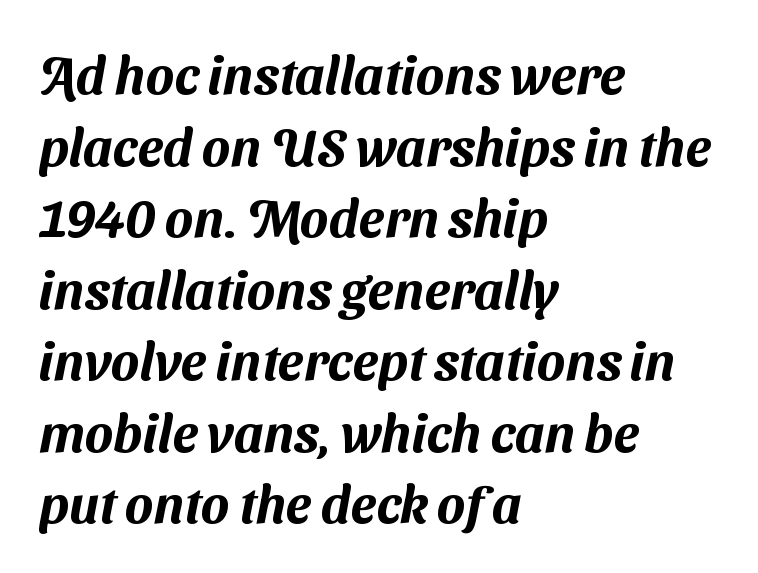
Q: Is the typeface a serif or a sans-serif typeface? A: Sans-serif.
Q: Is the text underlined? A: No.
Q: How is the paragraph aligned? A: Left-aligned.
Q: Is the spacing between letters normal or unusually wide? A: Normal.
Q: Is the spacing between lines tight, normal or loose? A: Normal.
Q: Width (condensed, normal, or wide)? A: Normal.
Q: Stroke contrast? A: Medium.
Q: x-height? A: Medium.
Q: Monospaced? A: No.
